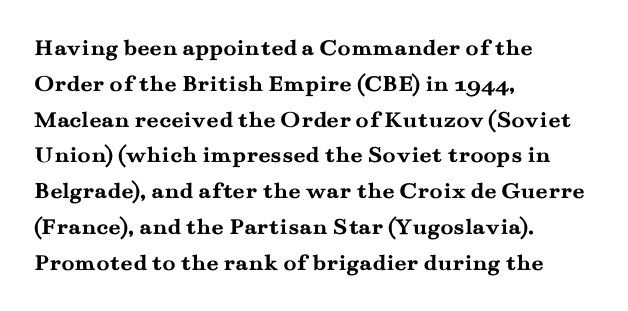
{"italic": "no", "bold": "yes", "underline": "no", "align": "left", "line_spacing": "normal", "line_spacing_ratio": 1.49, "letter_spacing": "normal", "letter_spacing_em": 0.0, "glyph_px": 24}
